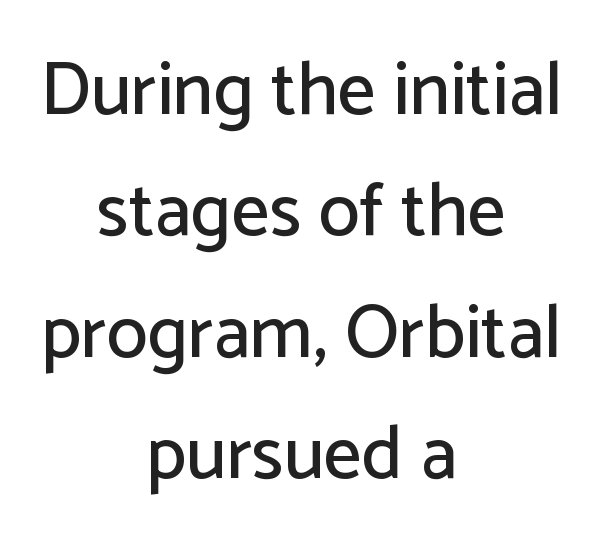
Examine the stroke ends and you'll find no serifs. These lines were composed using upright roman letters. This block has exactly the height ordinary leading produces. Every row of glyphs is offset so its center matches the block's center. Only glyphs here, with clear space below each row. Character widths vary here, with narrow letters taking less room than wide ones.
